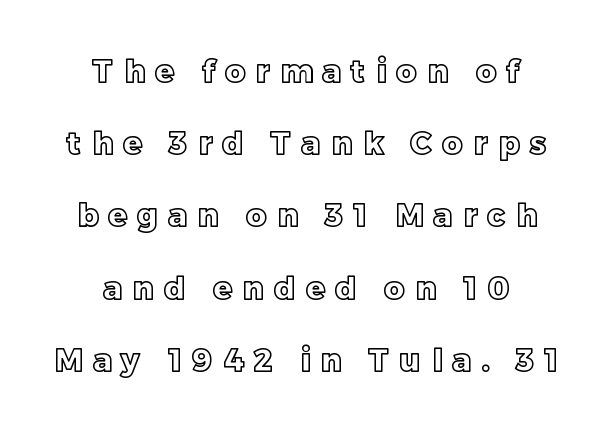
{"italic": "no", "width": "normal", "x_height": "large", "monospaced": "no", "underline": "no", "align": "center", "line_spacing": "loose", "line_spacing_ratio": 2.33, "letter_spacing": "wide", "letter_spacing_em": 0.34, "glyph_px": 31}
